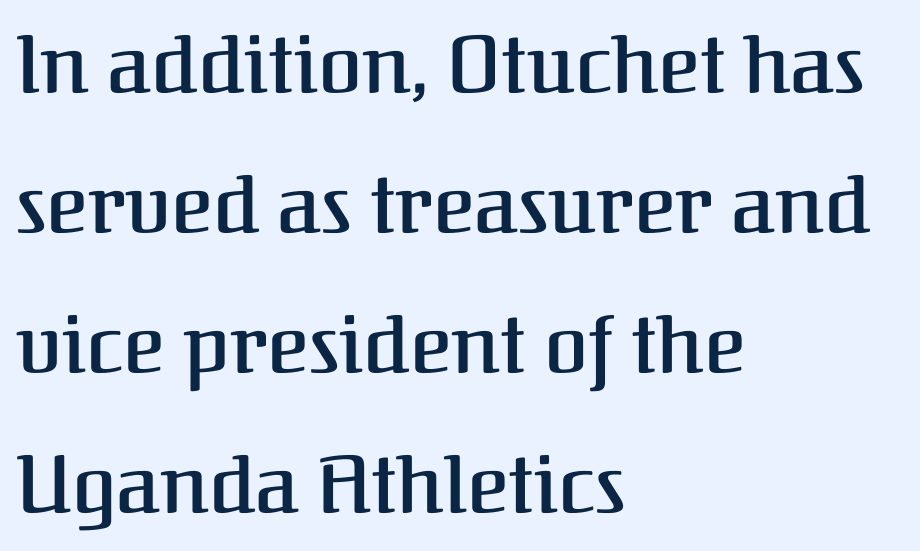
The image shows 80 px semibold serif type, upright; set left-aligned, line spacing 1.75x, normal letter spacing, not underlined; medium stroke contrast and a medium x-height.
